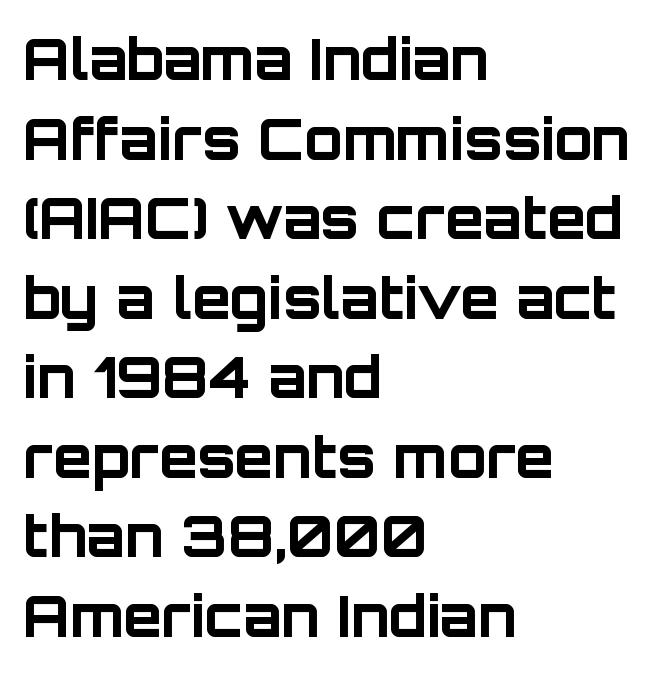
{"serif": "no", "italic": "no", "bold": "yes", "weight": "bold", "width": "normal", "stroke_contrast": "low", "x_height": "large", "monospaced": "no", "underline": "no", "align": "left", "line_spacing": "normal", "line_spacing_ratio": 1.42, "letter_spacing": "normal", "letter_spacing_em": 0.0, "glyph_px": 56}
